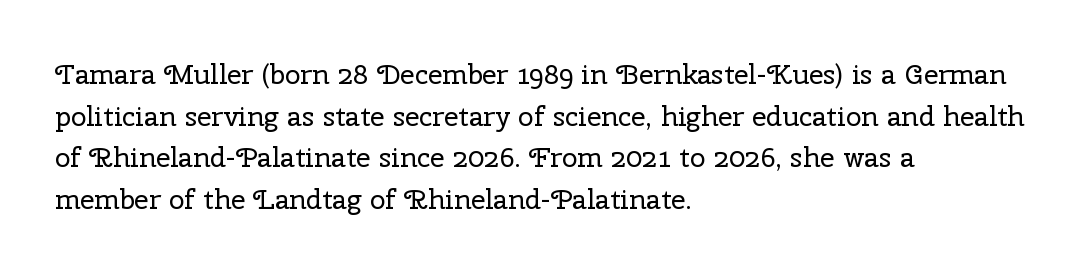
Q: Is the text bold? A: No.
Q: Is the text italic (slanted)? A: No, it is upright.
Q: Is the typeface a serif or a sans-serif typeface? A: Serif.
Q: Is the text underlined? A: No.
Q: How is the paragraph aligned? A: Left-aligned.
Q: Is the spacing between letters normal or unusually wide? A: Normal.
Q: Is the spacing between lines tight, normal or loose? A: Normal.
Q: Width (condensed, normal, or wide)? A: Normal.
Q: Stroke contrast? A: Low.
Q: x-height? A: Medium.
Q: Monospaced? A: No.
